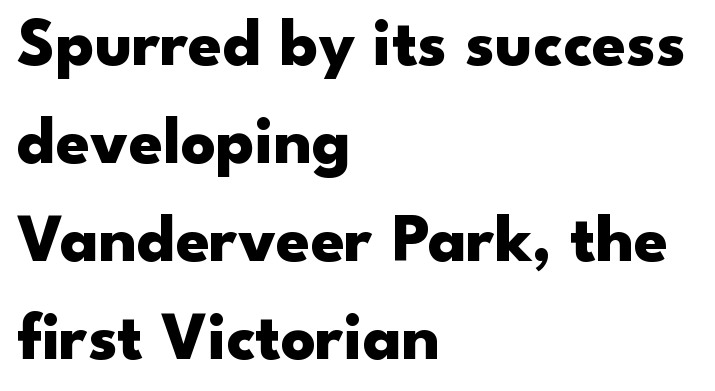
{"serif": "no", "italic": "no", "bold": "yes", "weight": "heavy", "width": "wide", "stroke_contrast": "low", "x_height": "small", "monospaced": "no", "underline": "no", "align": "left", "line_spacing": "normal", "line_spacing_ratio": 1.44, "letter_spacing": "normal", "letter_spacing_em": 0.0, "glyph_px": 68}
